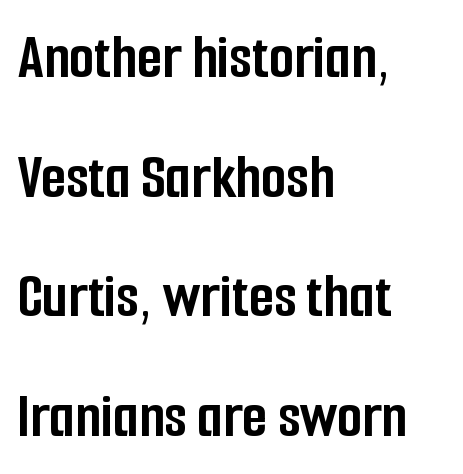
{"serif": "no", "italic": "no", "bold": "yes", "weight": "semibold", "width": "condensed", "stroke_contrast": "low", "x_height": "medium", "monospaced": "no", "underline": "no", "align": "left", "line_spacing_ratio": 1.84, "letter_spacing": "normal", "letter_spacing_em": 0.0, "glyph_px": 65}
